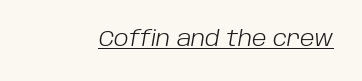
The image shows 21 px text type, italic (leaning right); set normal letter spacing, underlined.
